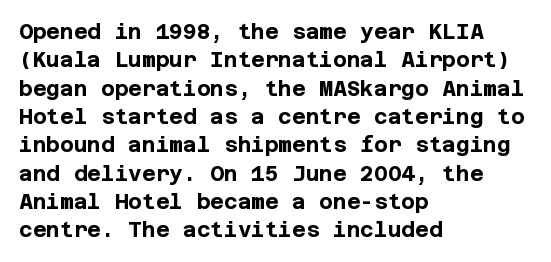
{"italic": "no", "bold": "yes", "underline": "no", "align": "left", "line_spacing": "normal", "line_spacing_ratio": 1.35, "letter_spacing": "normal", "letter_spacing_em": 0.0, "glyph_px": 21}
